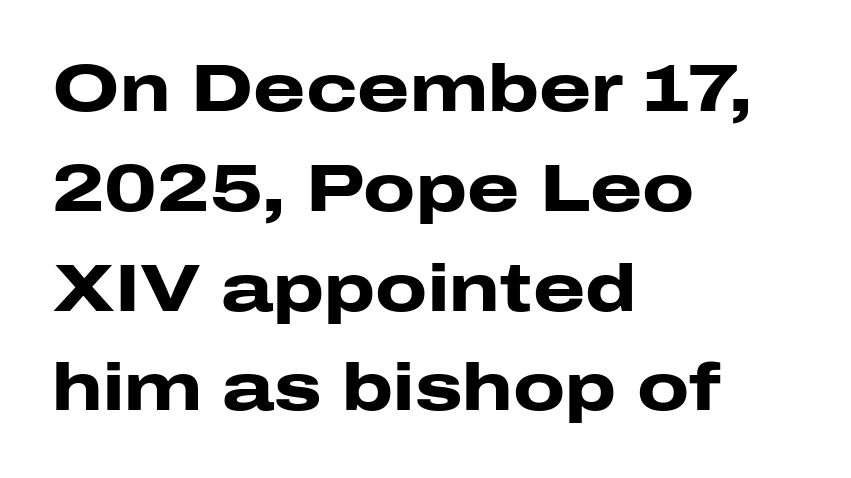
The image shows 67 px heavy, wide sans-serif type, upright; set left-aligned, normal line spacing (1.49x), normal letter spacing, not underlined; low stroke contrast and a medium x-height.
